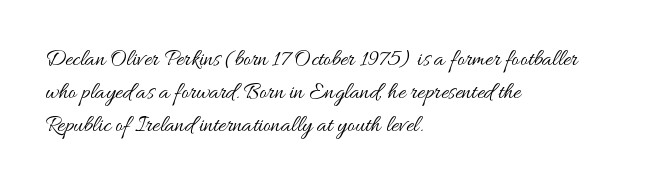
Does extra space separate the letters? No, they use regular spacing. The rendering anchors every line to the left-hand side. These lines sit exactly where default settings would place them. Ink coverage per letter is moderate at most. Bare-footed words on every line.
